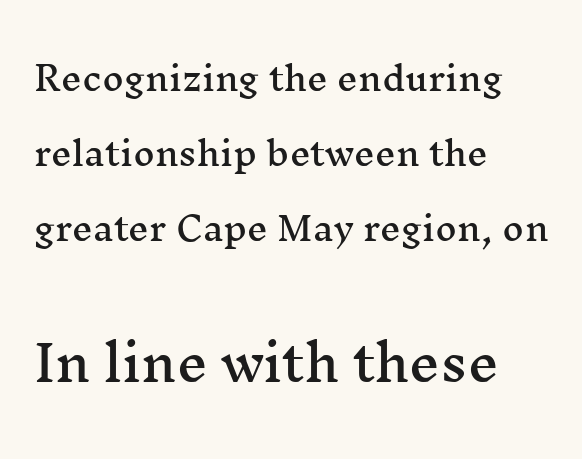
{"serif": "yes", "italic": "no", "width": "wide", "stroke_contrast": "medium", "x_height": "medium", "monospaced": "no", "underline": "no", "align": "left", "line_spacing": "loose", "line_spacing_ratio": 2.27, "letter_spacing": "normal", "letter_spacing_em": 0.0, "larger_block": "second", "size_ratio": 1.48, "glyph_px": 49}
